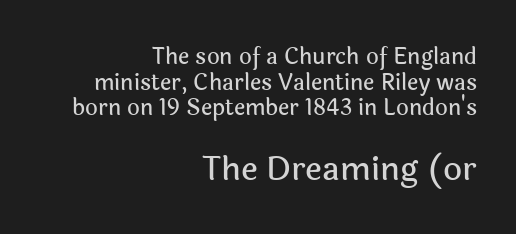
{"serif": "no", "italic": "no", "width": "normal", "x_height": "medium", "monospaced": "no", "underline": "no", "align": "right", "line_spacing_ratio": 1.17, "letter_spacing": "normal", "letter_spacing_em": 0.0, "larger_block": "second", "size_ratio": 1.5, "glyph_px": 33}
